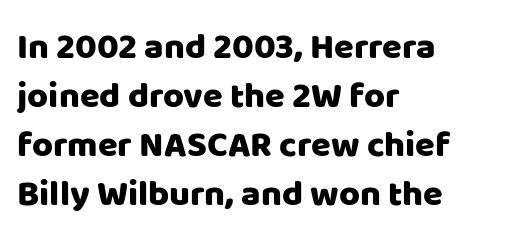
{"serif": "no", "italic": "no", "width": "normal", "stroke_contrast": "low", "x_height": "large", "monospaced": "no", "underline": "no", "align": "left", "line_spacing": "normal", "line_spacing_ratio": 1.36, "letter_spacing": "normal", "letter_spacing_em": 0.0, "glyph_px": 36}
